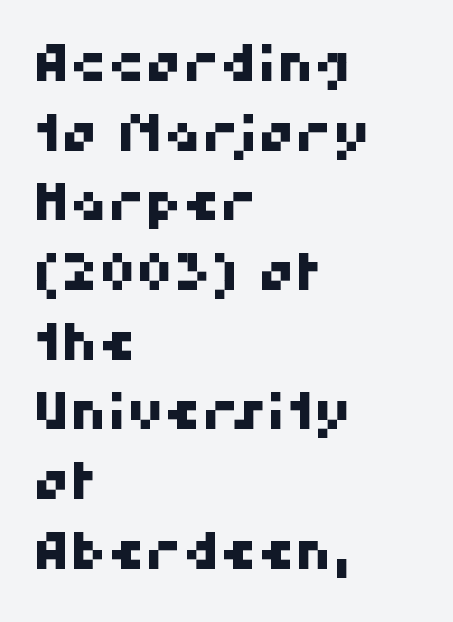
Do the characters align in a grid? No, the font is proportional. This rendering features lettering with no underline. Letter spacing: default. Honestly, the row spacing looks completely unremarkable. This is sans-serif lettering, the kind often seen on screens and signage.
